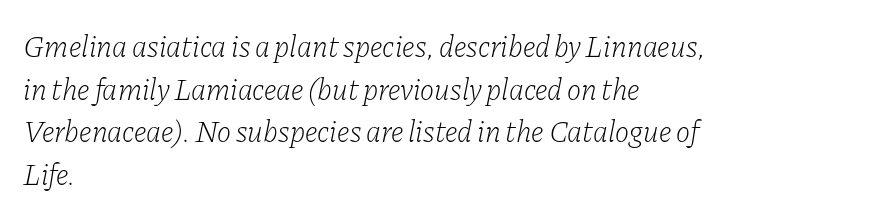
Beneath every word, the page is bare. The passage shown stacks its lines at a standard gap. To sum up the face: it has serifs. Compared with ordinary roman type, these characters are visibly tilted. A classic flush-left, rag-right setting is used for this passage.
